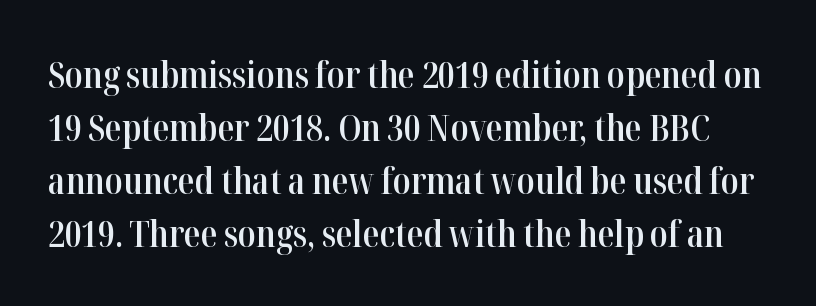
Q: Is the text bold? A: Semi-bold.
Q: Is the text italic (slanted)? A: No, it is upright.
Q: Is the typeface a serif or a sans-serif typeface? A: Serif.
Q: Is the text underlined? A: No.
Q: Is the spacing between letters normal or unusually wide? A: Normal.
Q: Is the spacing between lines tight, normal or loose? A: Normal.
Q: Width (condensed, normal, or wide)? A: Condensed.
Q: Stroke contrast? A: High.
Q: x-height? A: Medium.
Q: Monospaced? A: No.
